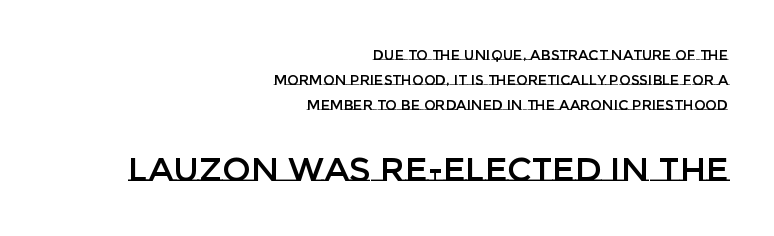
Q: Is the text italic (slanted)? A: No, it is upright.
Q: Is the text underlined? A: No.
Q: How is the paragraph aligned? A: Right-aligned.
Q: Is the spacing between letters normal or unusually wide? A: Normal.
Q: Which block of text is set in a larger size, the first (top) or the second (bottom)? A: The second (bottom) one.
Q: Width (condensed, normal, or wide)? A: Normal.
Q: Stroke contrast? A: Low.
Q: x-height? A: Large.
Q: Monospaced? A: No.
